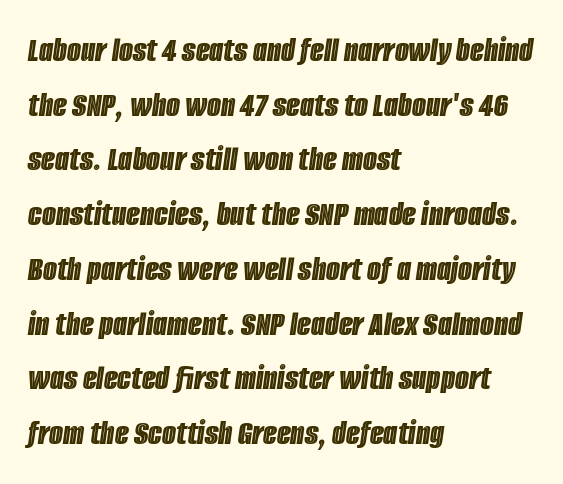
{"italic": "yes", "lean": "right", "slant_degrees": 8, "width": "condensed", "x_height": "large", "monospaced": "no", "underline": "no", "align": "left", "line_spacing": "normal", "line_spacing_ratio": 1.52, "letter_spacing": "normal", "letter_spacing_em": 0.0, "glyph_px": 36}
